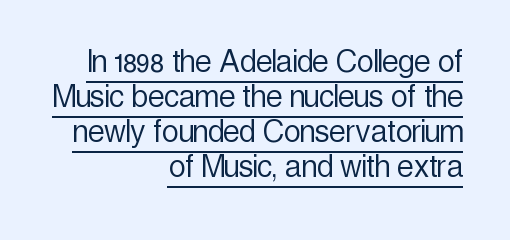
The image shows 37 px light, condensed sans-serif type, upright; set right-aligned, tight line spacing (0.95x), normal letter spacing, underlined; a medium x-height.
